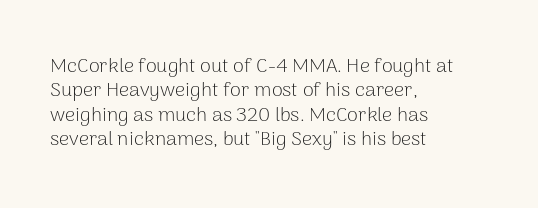
The image shows 20 px text type, upright; set left-aligned, line spacing 1.22x, normal letter spacing, not underlined.
